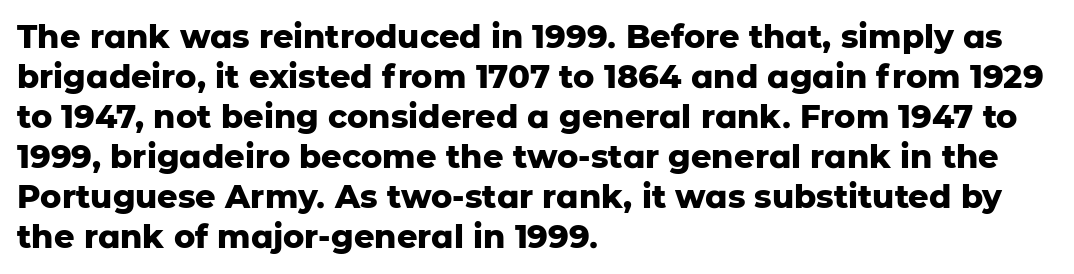
Q: Is the text bold? A: Yes.
Q: Is the text italic (slanted)? A: No, it is upright.
Q: Is the typeface a serif or a sans-serif typeface? A: Sans-serif.
Q: Is the text underlined? A: No.
Q: How is the paragraph aligned? A: Left-aligned.
Q: Is the spacing between letters normal or unusually wide? A: Normal.
Q: Is the spacing between lines tight, normal or loose? A: Normal.
Q: Width (condensed, normal, or wide)? A: Normal.
Q: Stroke contrast? A: Low.
Q: x-height? A: Medium.
Q: Monospaced? A: No.
